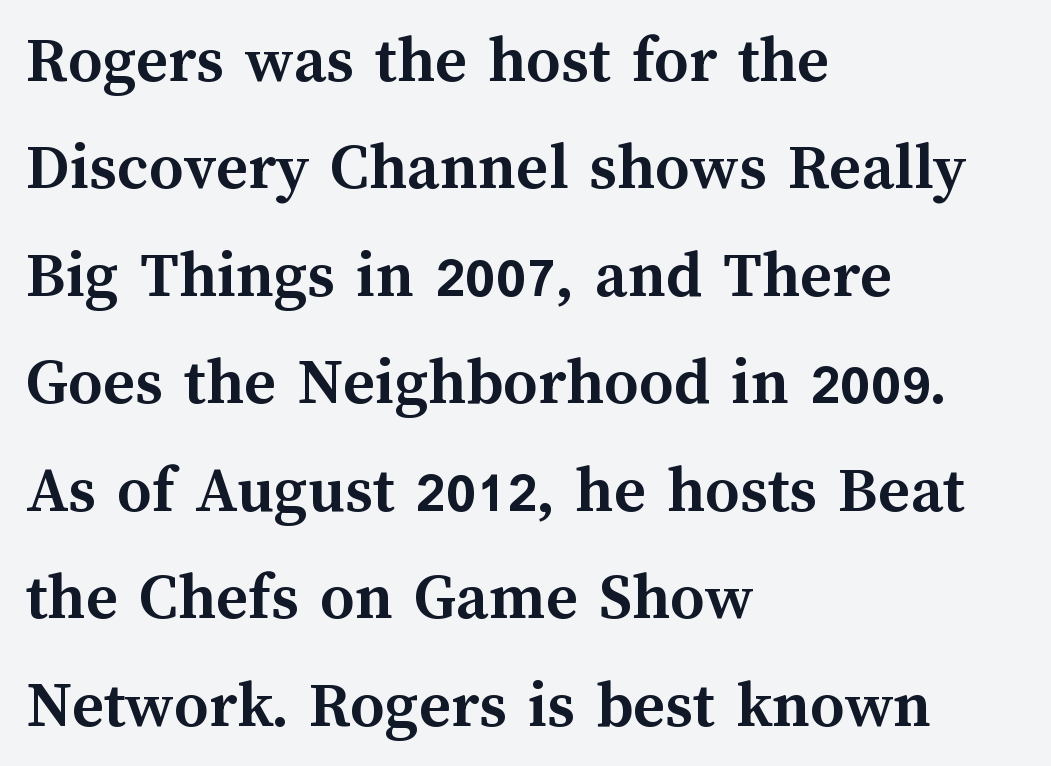
The image shows 68 px semibold type, upright; set left-aligned, normal line spacing (1.58x), normal letter spacing, not underlined; medium stroke contrast and a medium x-height.
